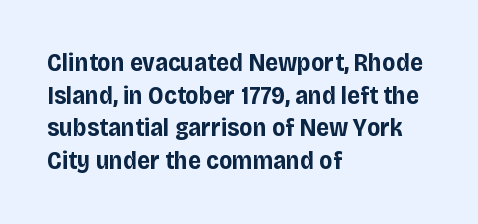
The image shows 25 px bold type, upright; set left-aligned, normal line spacing (1.31x), normal letter spacing, not underlined.
